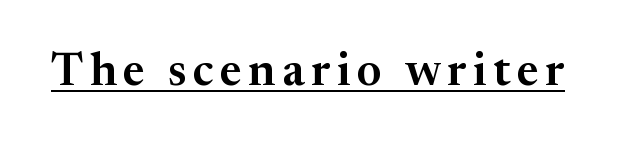
The image shows 46 px serif type, upright; set underlined; medium stroke contrast and a medium x-height.
